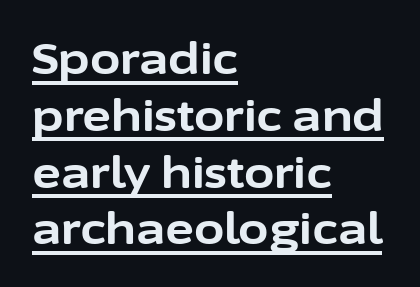
{"serif": "no", "italic": "no", "bold": "yes", "weight": "bold", "width": "normal", "stroke_contrast": "low", "x_height": "medium", "monospaced": "no", "underline": "yes", "align": "left", "line_spacing": "normal", "line_spacing_ratio": 1.29, "letter_spacing": "normal", "letter_spacing_em": 0.0, "glyph_px": 44}
